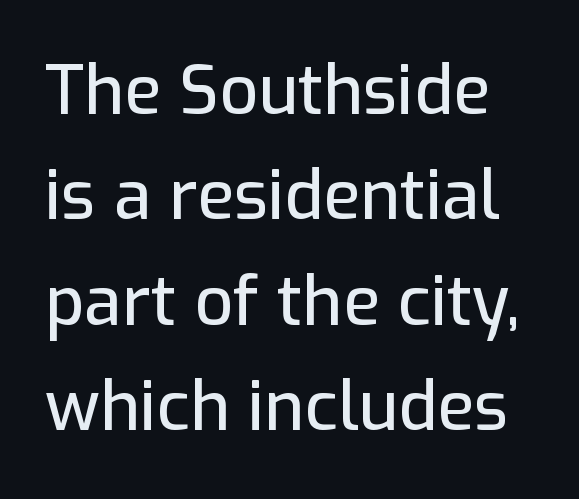
The image shows 68 px sans-serif type, upright; set normal line spacing (1.55x), normal letter spacing, not underlined; low stroke contrast and a medium x-height.
